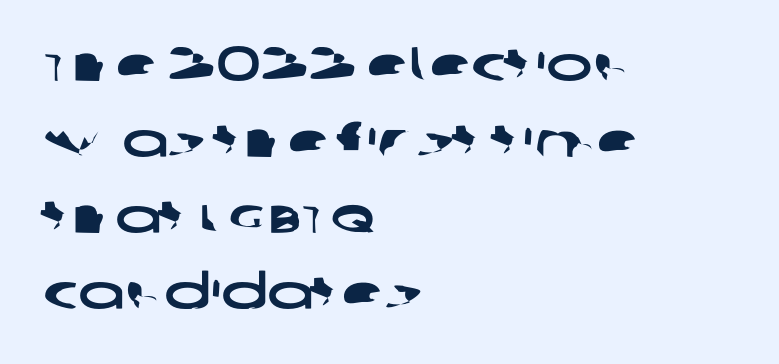
{"serif": "no", "width": "wide", "stroke_contrast": "low", "x_height": "large", "monospaced": "no", "underline": "no", "align": "left", "line_spacing": "normal", "line_spacing_ratio": 1.55, "letter_spacing": "normal", "letter_spacing_em": 0.0, "glyph_px": 49}
